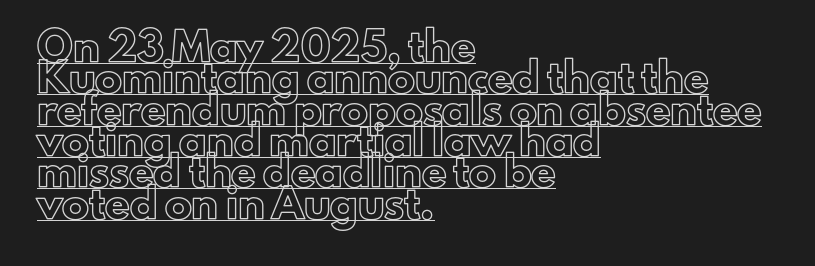
Every character sits straight up, as roman type does. The horizontal fit of the characters is conventional and even. A rule runs beneath these lines of type. The typesetter chose a ragged-right arrangement here.
